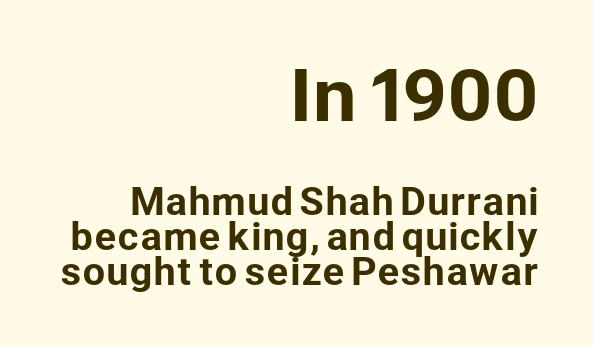
Q: Is the text italic (slanted)? A: No, it is upright.
Q: Is the typeface a serif or a sans-serif typeface? A: Sans-serif.
Q: Is the text underlined? A: No.
Q: How is the paragraph aligned? A: Right-aligned.
Q: Is the spacing between letters normal or unusually wide? A: Normal.
Q: Is the spacing between lines tight, normal or loose? A: Tight.
Q: Which block of text is set in a larger size, the first (top) or the second (bottom)? A: The first (top) one.
Q: Width (condensed, normal, or wide)? A: Normal.
Q: Stroke contrast? A: Low.
Q: x-height? A: Medium.
Q: Monospaced? A: No.
